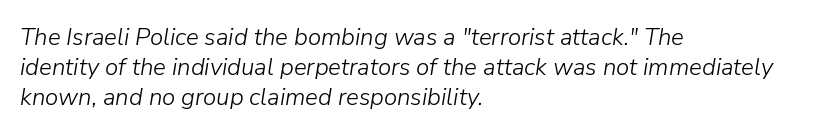
The image shows 24 px text type, italic (leaning right); set left-aligned, normal line spacing (1.26x), normal letter spacing, not underlined.
